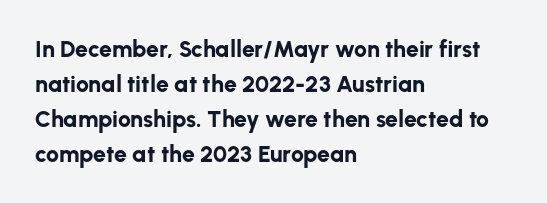
Q: Is the text bold? A: Yes.
Q: Is the text italic (slanted)? A: No, it is upright.
Q: Is the text underlined? A: No.
Q: How is the paragraph aligned? A: Left-aligned.
Q: Is the spacing between letters normal or unusually wide? A: Normal.
Q: Is the spacing between lines tight, normal or loose? A: Normal.
